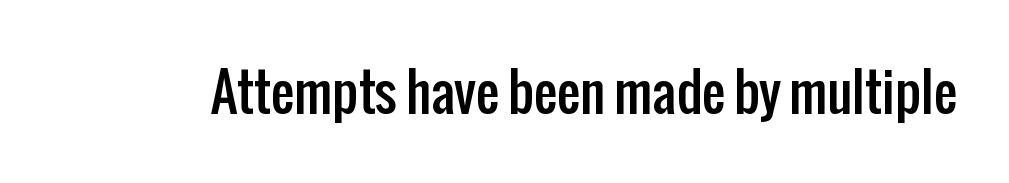
Q: Is the text italic (slanted)? A: No, it is upright.
Q: Is the typeface a serif or a sans-serif typeface? A: Sans-serif.
Q: Is the text underlined? A: No.
Q: Is the spacing between letters normal or unusually wide? A: Normal.
Q: Width (condensed, normal, or wide)? A: Condensed.
Q: Stroke contrast? A: Low.
Q: x-height? A: Medium.
Q: Monospaced? A: No.
